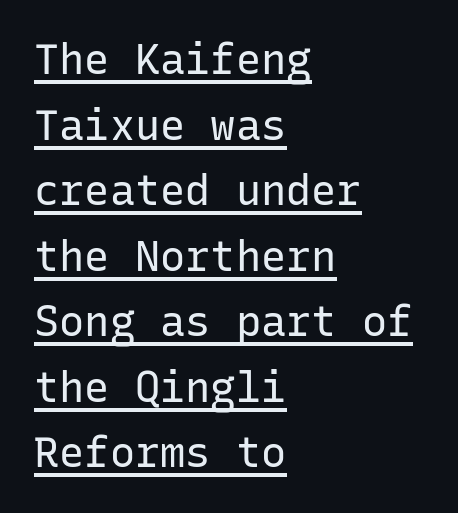
The image shows 42 px regular-weight sans-serif type, upright, monospaced; set left-aligned, normal line spacing (1.56x), normal letter spacing, underlined; low stroke contrast and a medium x-height.
